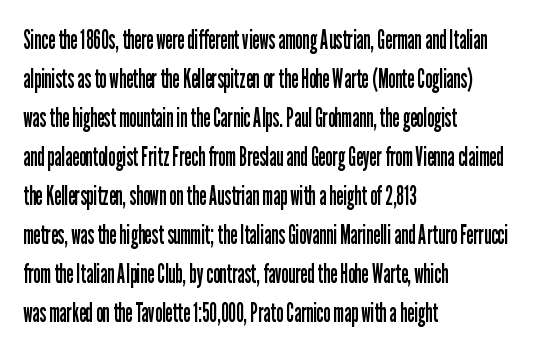
Q: Is the text bold? A: No.
Q: Is the text italic (slanted)? A: No, it is upright.
Q: Is the text underlined? A: No.
Q: How is the paragraph aligned? A: Left-aligned.
Q: Is the spacing between letters normal or unusually wide? A: Normal.
Q: Is the spacing between lines tight, normal or loose? A: Normal.
